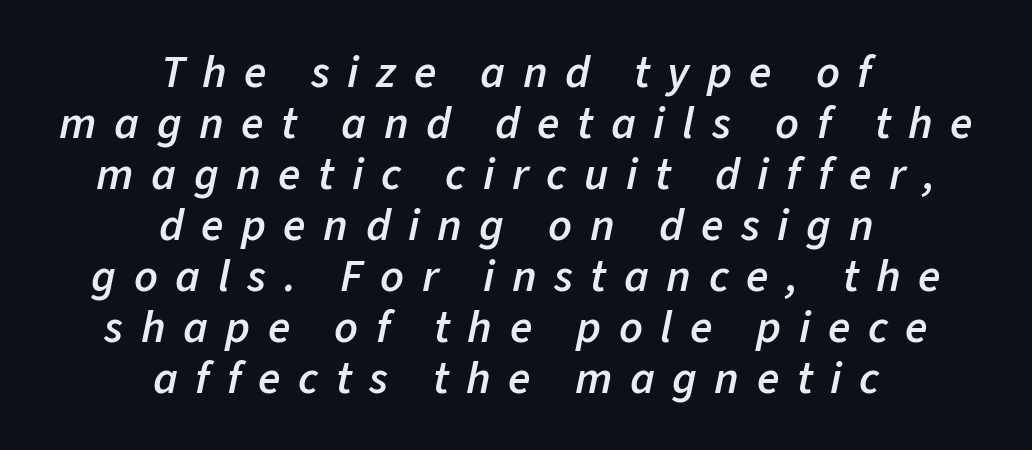
Q: Is the text bold? A: Semi-bold.
Q: Is the text italic (slanted)? A: Yes, it leans right by about 11 degrees.
Q: Is the text underlined? A: No.
Q: How is the paragraph aligned? A: Centered.
Q: Is the spacing between letters normal or unusually wide? A: Unusually wide.
Q: Is the spacing between lines tight, normal or loose? A: Tight.
Q: Width (condensed, normal, or wide)? A: Normal.
Q: Stroke contrast? A: Low.
Q: x-height? A: Medium.
Q: Monospaced? A: No.
